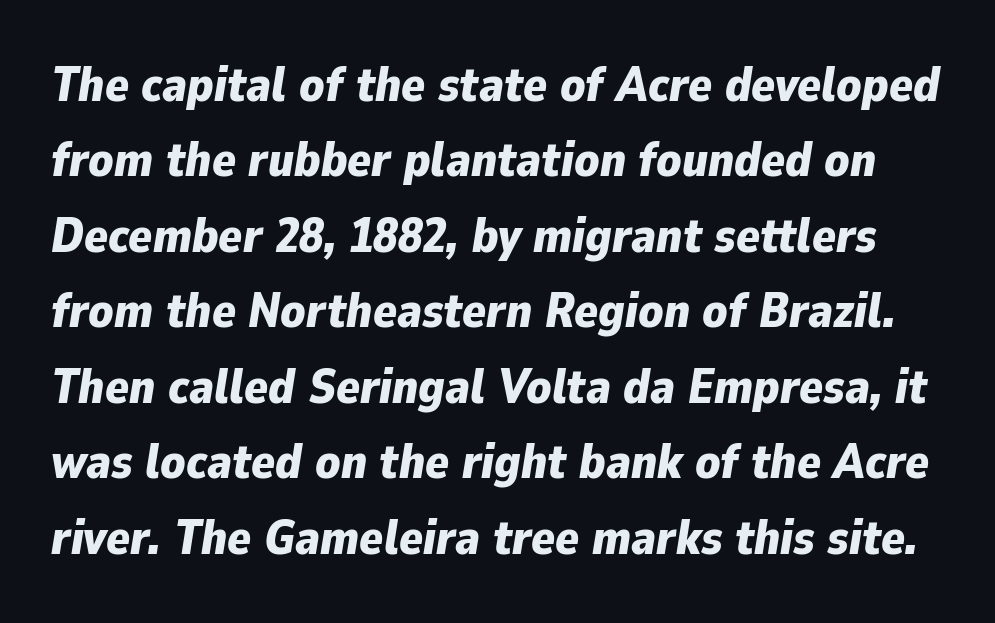
{"italic": "yes", "lean": "right", "slant_degrees": 9, "bold": "yes", "weight": "bold", "width": "normal", "stroke_contrast": "low", "x_height": "medium", "monospaced": "no", "underline": "no", "line_spacing": "normal", "line_spacing_ratio": 1.54, "letter_spacing": "normal", "letter_spacing_em": 0.0, "glyph_px": 49}
